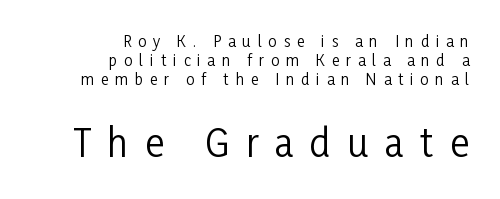
The image shows 37 px regular-weight, condensed sans-serif type, upright; set right-aligned, normal line spacing (1.26x), unusually wide letter spacing (+0.45 em), not underlined; the second (bottom) block is 2.47x larger; low stroke contrast and a medium x-height.
